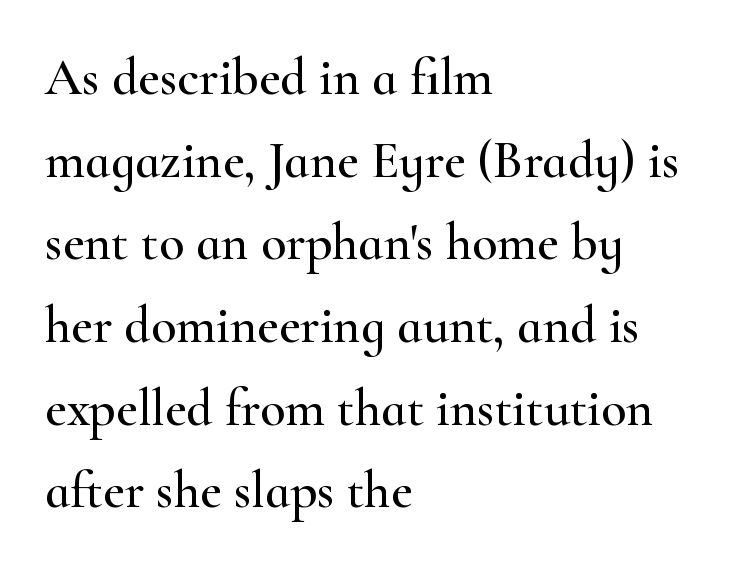
{"serif": "yes", "italic": "no", "width": "wide", "stroke_contrast": "high", "x_height": "small", "monospaced": "no", "underline": "no", "align": "left", "line_spacing": "normal", "line_spacing_ratio": 1.59, "letter_spacing": "normal", "letter_spacing_em": 0.0, "glyph_px": 52}
